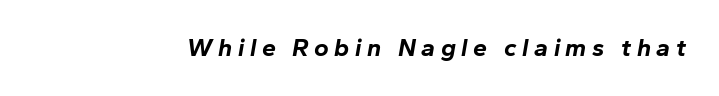
Q: Is the text bold? A: Yes.
Q: Is the text italic (slanted)? A: Yes, it leans right by about 10 degrees.
Q: Is the text underlined? A: No.
Q: Is the spacing between letters normal or unusually wide? A: Unusually wide.
